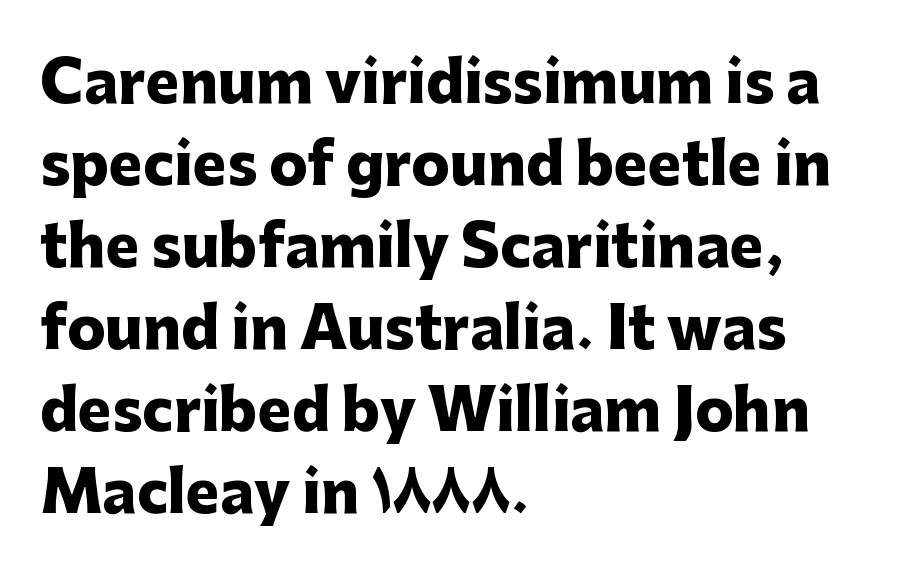
The image shows 57 px heavy sans-serif type, upright; set left-aligned, normal line spacing (1.44x), normal letter spacing, not underlined; low stroke contrast and a medium x-height.
